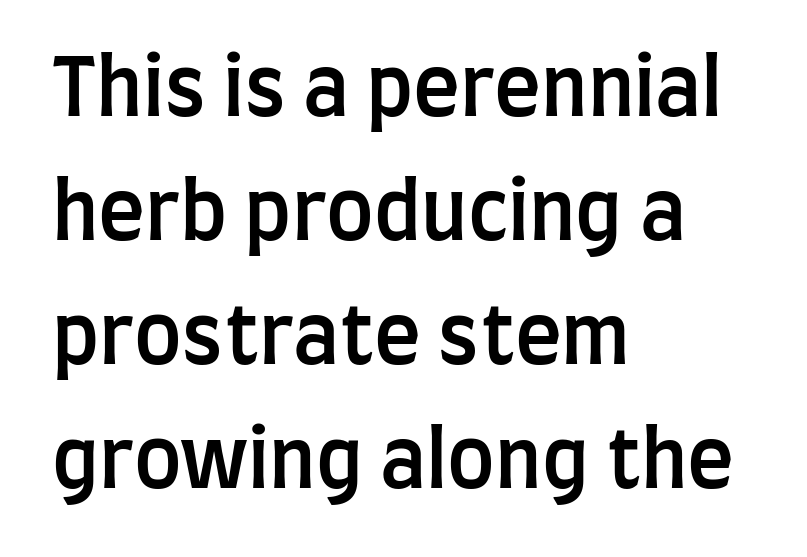
Q: Is the text bold? A: Semi-bold.
Q: Is the text italic (slanted)? A: No, it is upright.
Q: Is the typeface a serif or a sans-serif typeface? A: Sans-serif.
Q: Is the text underlined? A: No.
Q: How is the paragraph aligned? A: Left-aligned.
Q: Is the spacing between letters normal or unusually wide? A: Normal.
Q: Is the spacing between lines tight, normal or loose? A: Normal.
Q: Width (condensed, normal, or wide)? A: Condensed.
Q: Stroke contrast? A: Low.
Q: x-height? A: Large.
Q: Monospaced? A: No.
